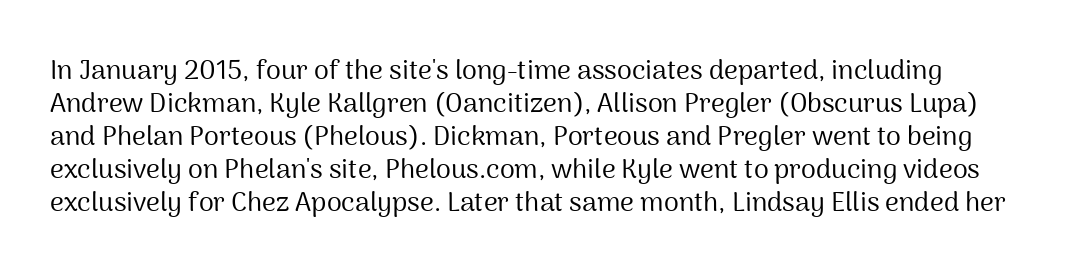
Q: Is the text bold? A: No.
Q: Is the text italic (slanted)? A: No, it is upright.
Q: Is the text underlined? A: No.
Q: Is the spacing between letters normal or unusually wide? A: Normal.
